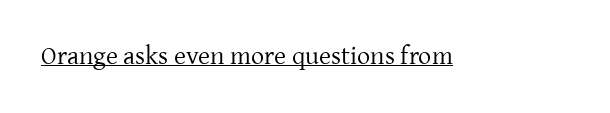
Short note: letters normally spaced. Is this a heavy cut? Hardly; it is regular or lighter. This sample uses an upright cut, with every glyph sitting square on the baseline. Is there an underline? Yes — a line sits under the letters.
